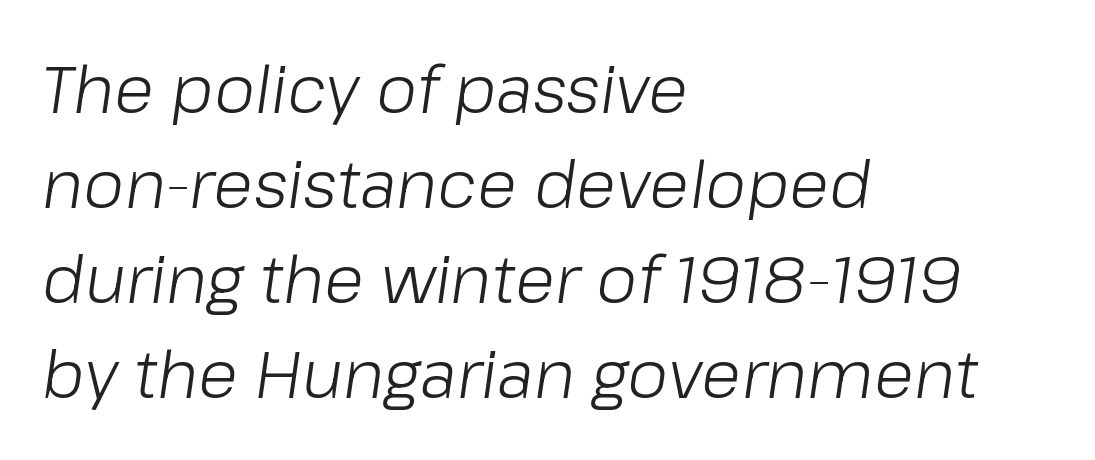
The line texture is even and compact thanks to regular tracking. These glyphs show unthickened strokes, regular width or finer. This rendering uses left alignment, leaving the right contour irregular. The whole block is typeset with a tilt. Rows of type keep a routine distance in the vertical direction.
